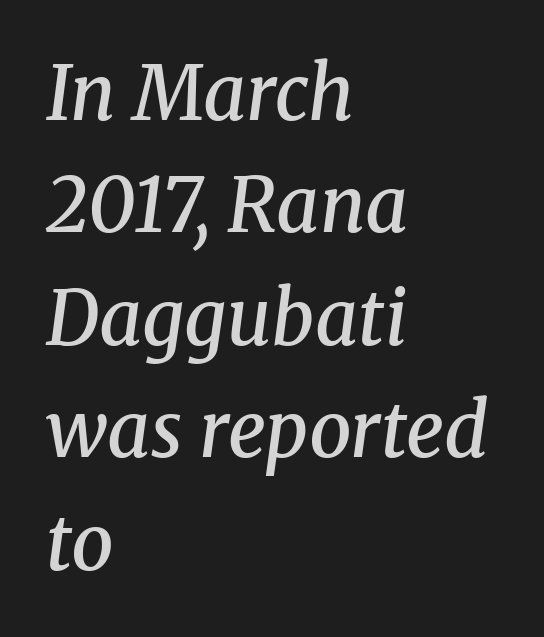
Q: Is the text bold? A: Semi-bold.
Q: Is the text italic (slanted)? A: Yes, it leans right by about 8 degrees.
Q: Is the typeface a serif or a sans-serif typeface? A: Serif.
Q: Is the text underlined? A: No.
Q: How is the paragraph aligned? A: Left-aligned.
Q: Is the spacing between letters normal or unusually wide? A: Normal.
Q: Is the spacing between lines tight, normal or loose? A: Normal.
Q: Width (condensed, normal, or wide)? A: Normal.
Q: Stroke contrast? A: Medium.
Q: x-height? A: Medium.
Q: Monospaced? A: No.
